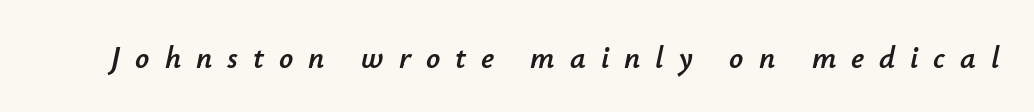
Note the varied advance widths — an 'i' is clearly narrower than an 'm'. Beneath every word, the page is bare. The specimen reads as italic at a glance. What stands out about the letter spacing? Its width — letters are far apart.
